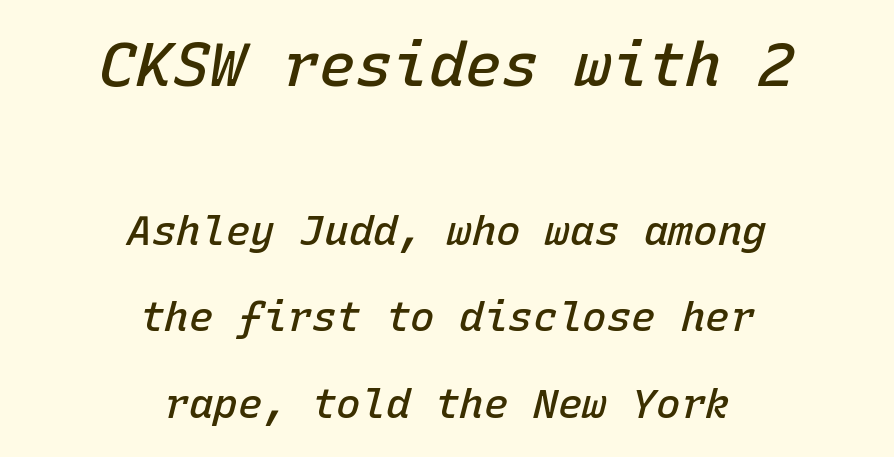
Q: Is the text bold? A: Semi-bold.
Q: Is the text italic (slanted)? A: Yes, it leans right by about 15 degrees.
Q: Is the text underlined? A: No.
Q: How is the paragraph aligned? A: Centered.
Q: Is the spacing between letters normal or unusually wide? A: Normal.
Q: Is the spacing between lines tight, normal or loose? A: Loose.
Q: Which block of text is set in a larger size, the first (top) or the second (bottom)? A: The first (top) one.
Q: Width (condensed, normal, or wide)? A: Normal.
Q: Stroke contrast? A: Low.
Q: x-height? A: Medium.
Q: Monospaced? A: Yes.
